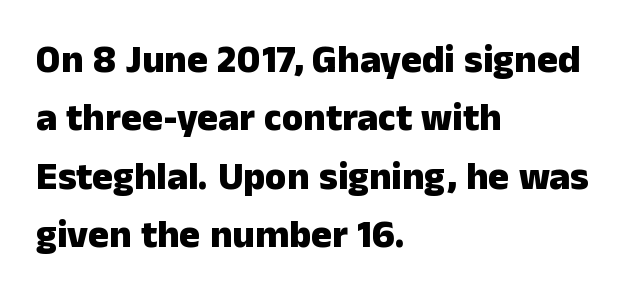
Q: Is the text bold? A: Yes.
Q: Is the text italic (slanted)? A: No, it is upright.
Q: Is the typeface a serif or a sans-serif typeface? A: Sans-serif.
Q: Is the text underlined? A: No.
Q: How is the paragraph aligned? A: Left-aligned.
Q: Is the spacing between letters normal or unusually wide? A: Normal.
Q: Is the spacing between lines tight, normal or loose? A: Normal.
Q: Width (condensed, normal, or wide)? A: Normal.
Q: Stroke contrast? A: Low.
Q: x-height? A: Medium.
Q: Monospaced? A: No.
